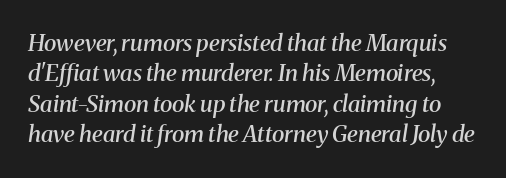
The image shows 23 px text type, italic (leaning right); set normal line spacing (1.32x), normal letter spacing, not underlined.
